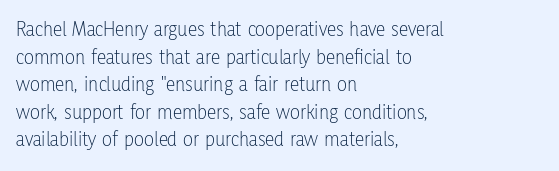
The image shows 21 px text type, upright; set left-aligned, normal line spacing (1.31x), normal letter spacing, not underlined.
